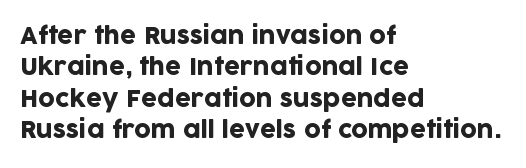
Q: Is the text italic (slanted)? A: No, it is upright.
Q: Is the text underlined? A: No.
Q: How is the paragraph aligned? A: Left-aligned.
Q: Is the spacing between letters normal or unusually wide? A: Normal.
Q: Is the spacing between lines tight, normal or loose? A: Normal.
